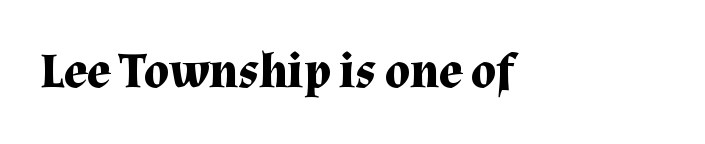
Q: Is the text bold? A: Yes.
Q: Is the text italic (slanted)? A: No, it is upright.
Q: Is the typeface a serif or a sans-serif typeface? A: Serif.
Q: Is the text underlined? A: No.
Q: Is the spacing between letters normal or unusually wide? A: Normal.
Q: Width (condensed, normal, or wide)? A: Normal.
Q: Stroke contrast? A: Medium.
Q: x-height? A: Medium.
Q: Monospaced? A: No.
